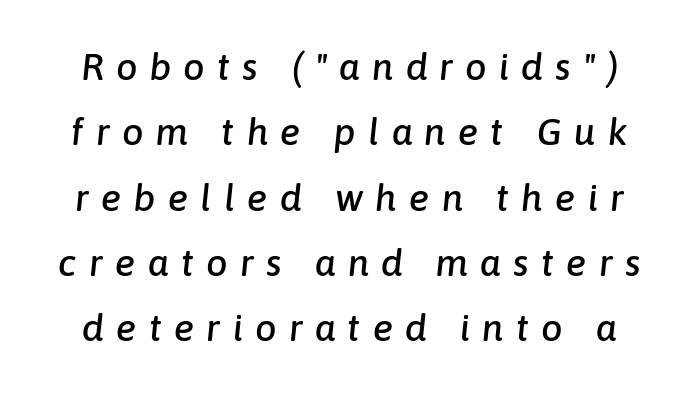
The lettering tilts uniformly, giving the passage an italic look. The face used here is proportionally spaced, like ordinary book or web type. Inter-character spacing is expanded well beyond the font's built-in metrics. Each row of text sits above clean, open space.
